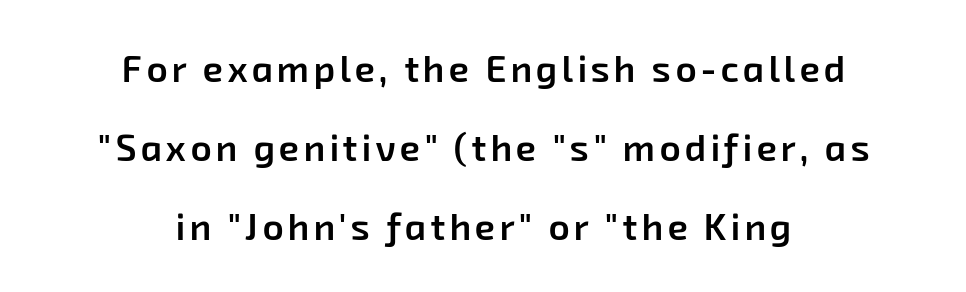
The rag falls on both sides of this text block equally. Type without underlining. Each glyph is drawn with semibold strokes, heavier than normal yet not fully bold. What kind of face is this? One without serifs — a sans.
